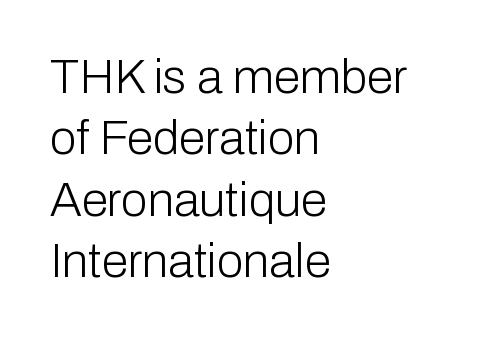
Q: Is the text bold? A: No.
Q: Is the text italic (slanted)? A: No, it is upright.
Q: Is the typeface a serif or a sans-serif typeface? A: Sans-serif.
Q: Is the text underlined? A: No.
Q: How is the paragraph aligned? A: Left-aligned.
Q: Is the spacing between letters normal or unusually wide? A: Normal.
Q: Is the spacing between lines tight, normal or loose? A: Normal.
Q: Width (condensed, normal, or wide)? A: Normal.
Q: Stroke contrast? A: Low.
Q: x-height? A: Medium.
Q: Monospaced? A: No.
